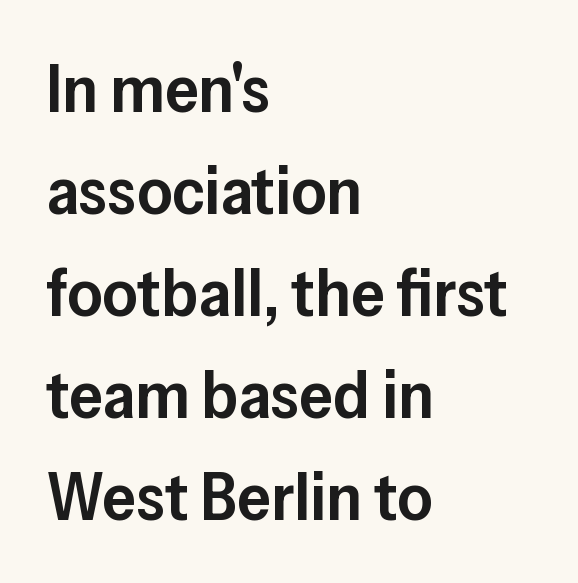
{"serif": "no", "italic": "no", "bold": "semi", "weight": "semibold", "width": "normal", "stroke_contrast": "low", "x_height": "medium", "monospaced": "no", "underline": "no", "align": "left", "line_spacing": "normal", "line_spacing_ratio": 1.5, "letter_spacing": "normal", "letter_spacing_em": 0.0, "glyph_px": 68}
